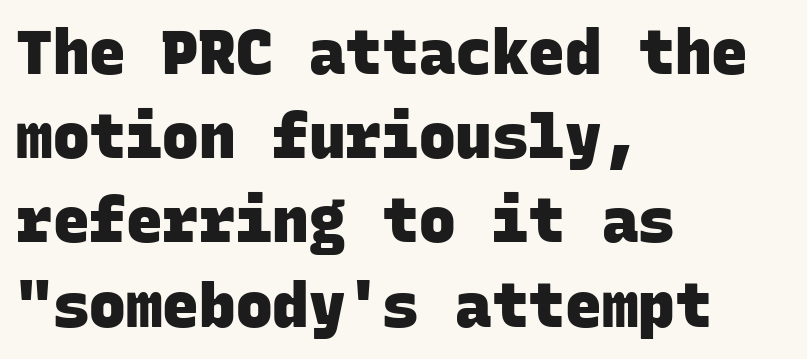
{"serif": "no", "bold": "yes", "weight": "heavy", "width": "normal", "stroke_contrast": "low", "x_height": "large", "monospaced": "yes", "underline": "no", "align": "left", "line_spacing": "normal", "line_spacing_ratio": 1.38, "letter_spacing": "normal", "letter_spacing_em": 0.0, "glyph_px": 61}
